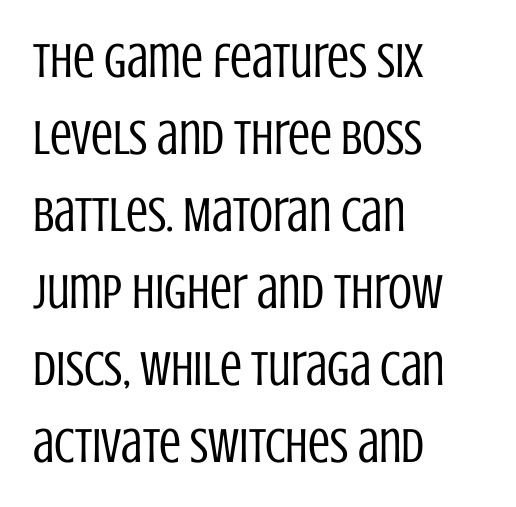
Letterform terminals end flat and unadorned throughout the passage. Successive baselines arrive at the customary interval. Varying glyph widths throughout — classic text-font behaviour. Has an underline been added? It has not. In terms of letterspacing, this is plain default setting.
